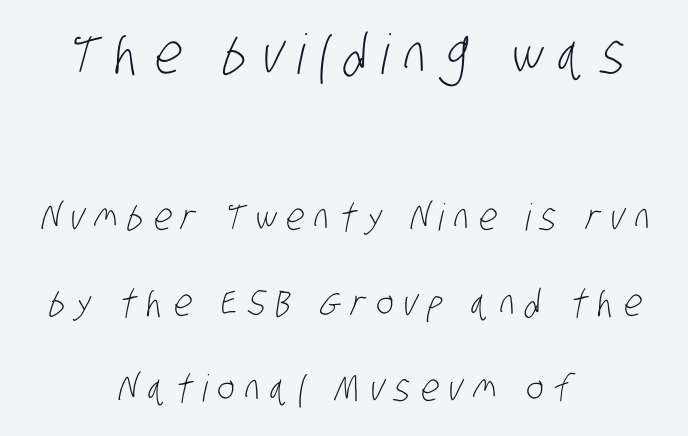
{"serif": "no", "bold": "no", "weight": "light", "width": "condensed", "stroke_contrast": "low", "x_height": "large", "monospaced": "no", "underline": "no", "align": "center", "line_spacing": "loose", "line_spacing_ratio": 2.31, "letter_spacing": "wide", "letter_spacing_em": 0.27, "larger_block": "first", "size_ratio": 1.49, "glyph_px": 55}
